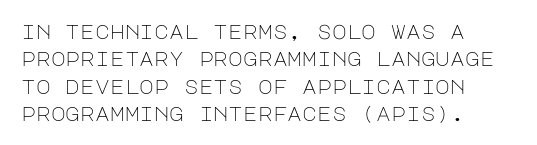
{"italic": "no", "bold": "no", "underline": "no", "align": "left", "line_spacing": "normal", "line_spacing_ratio": 1.37, "letter_spacing": "normal", "letter_spacing_em": 0.0, "glyph_px": 20}
